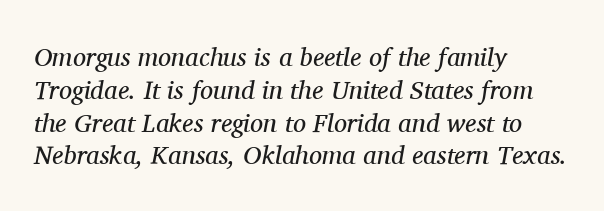
Q: Is the text bold? A: No.
Q: Is the text italic (slanted)? A: Yes, it leans right by about 11 degrees.
Q: Is the text underlined? A: No.
Q: How is the paragraph aligned? A: Left-aligned.
Q: Is the spacing between letters normal or unusually wide? A: Normal.
Q: Is the spacing between lines tight, normal or loose? A: Normal.
